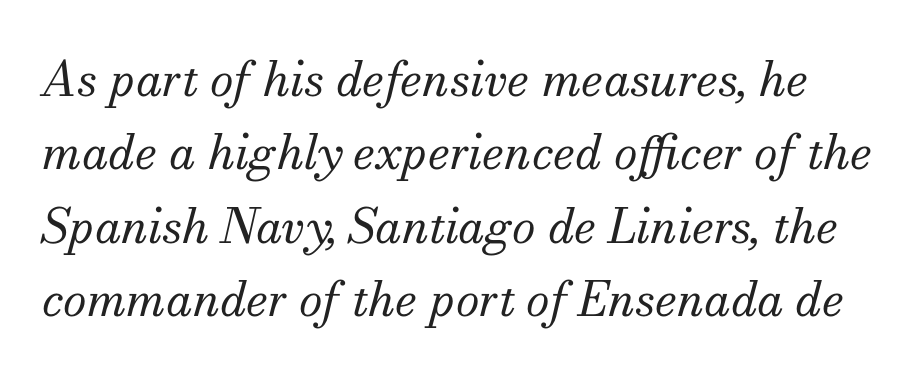
{"serif": "yes", "italic": "yes", "lean": "right", "slant_degrees": 13, "bold": "no", "weight": "regular", "width": "normal", "stroke_contrast": "medium", "x_height": "small", "monospaced": "no", "underline": "no", "line_spacing": "normal", "line_spacing_ratio": 1.53, "letter_spacing": "normal", "letter_spacing_em": 0.0, "glyph_px": 48}
